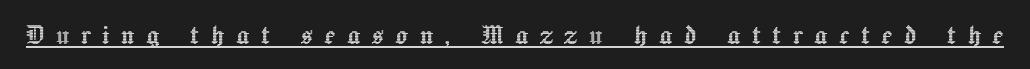
{"italic": "no", "width": "normal", "x_height": "medium", "monospaced": "no", "underline": "yes", "letter_spacing": "wide", "letter_spacing_em": 0.36, "glyph_px": 32}
